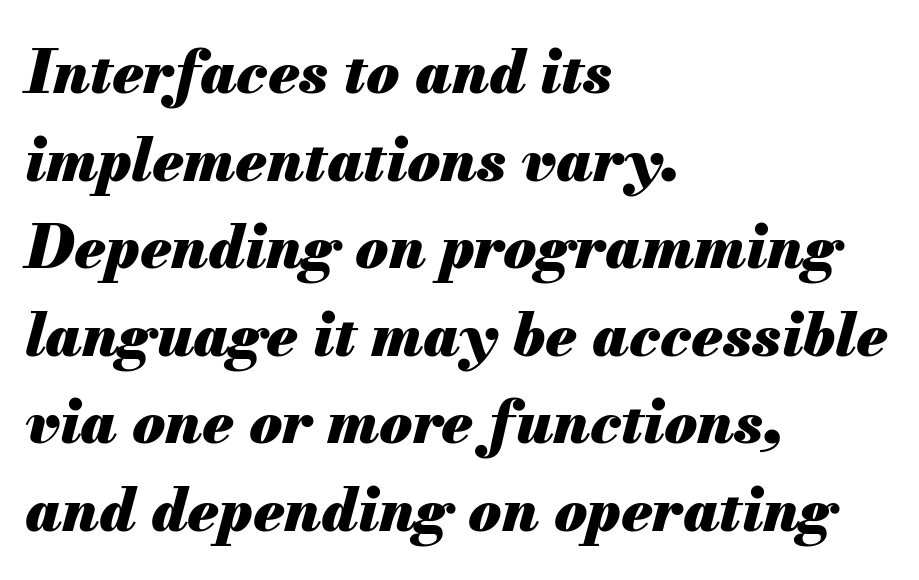
Notice how the passage keeps a crisp vertical edge on the left only. Glyph-to-glyph distance matches everyday printed text. Clear beneath every line of the passage. Successive baselines arrive at the customary interval. Pretty heavy lettering here — definitely bold.
